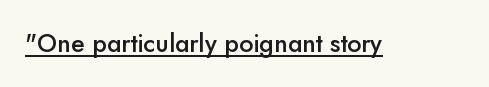
The image shows 25 px text type, upright; set normal letter spacing, underlined.
